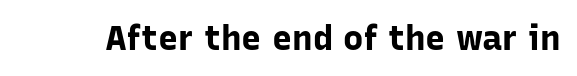
Q: Is the text bold? A: Yes.
Q: Is the text italic (slanted)? A: No, it is upright.
Q: Is the typeface a serif or a sans-serif typeface? A: Sans-serif.
Q: Is the text underlined? A: No.
Q: Is the spacing between letters normal or unusually wide? A: Normal.
Q: Width (condensed, normal, or wide)? A: Normal.
Q: Stroke contrast? A: Low.
Q: x-height? A: Medium.
Q: Monospaced? A: No.
